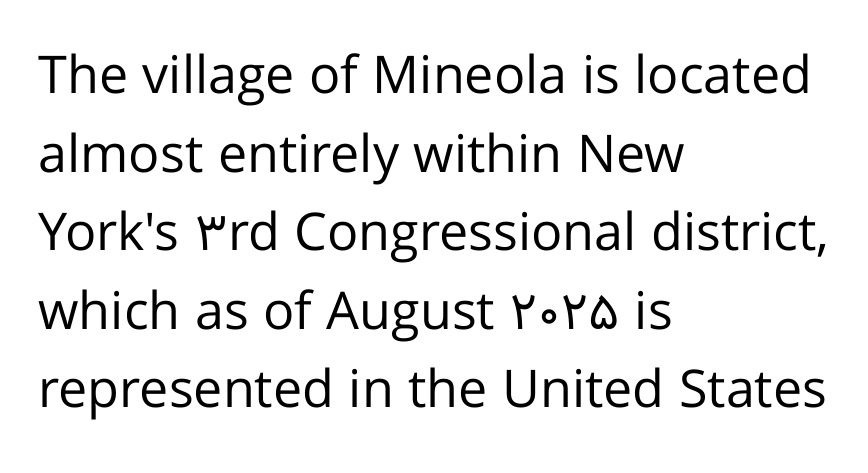
Weight: not bold — regular or lighter. Grotesque or geometric, the face here clearly has no serifs. Honestly, there is no underline to notice here at all. Leading matches the norm, producing a regular column. Style check: upright.
